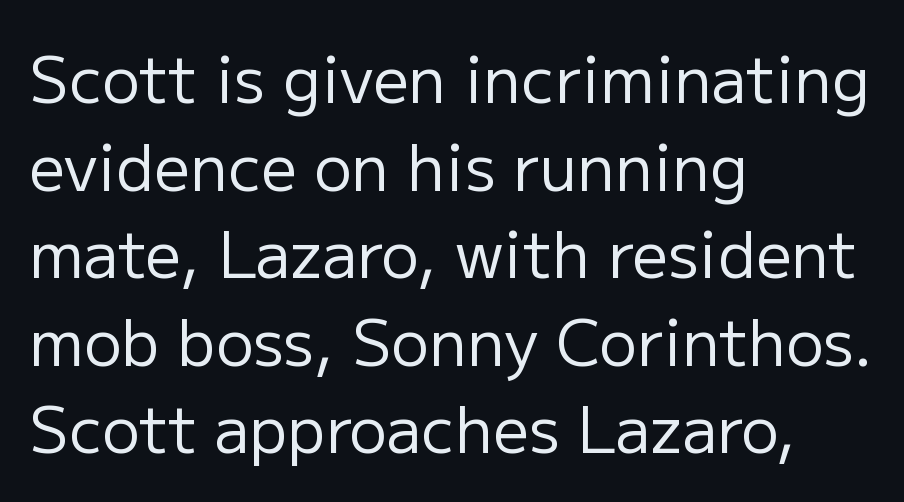
The image shows 63 px regular-weight sans-serif type, upright; set left-aligned, normal line spacing (1.39x), normal letter spacing, not underlined; low stroke contrast and a medium x-height.
